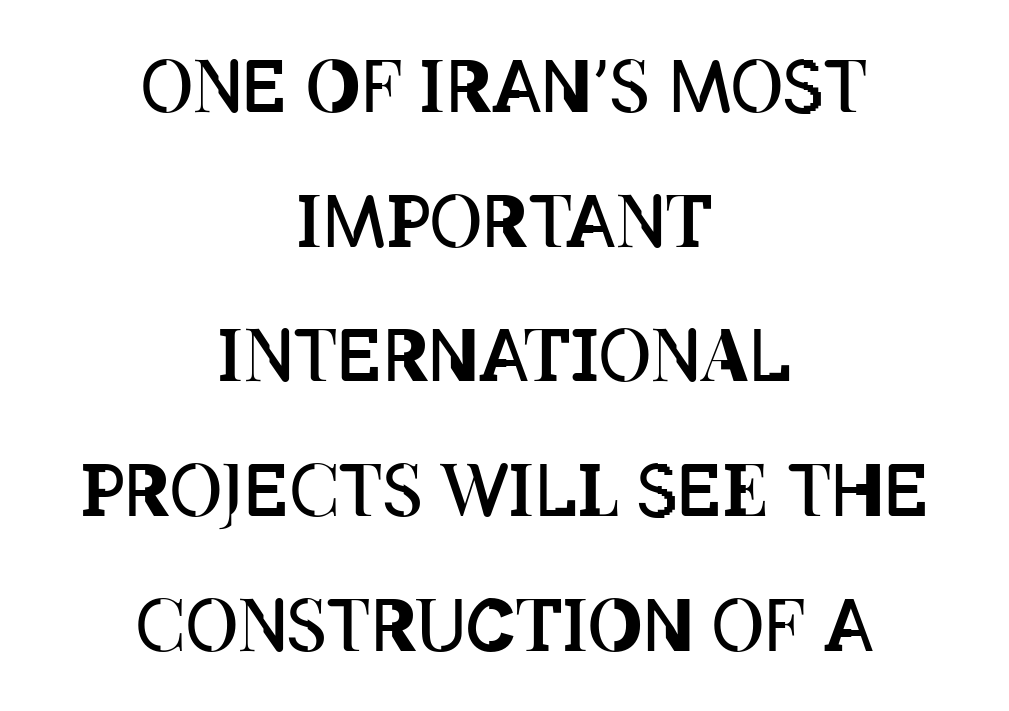
These glyphs show unthickened strokes, regular width or finer. A typesetter would call this proportional, since set widths differ per character. If you drew a line through each stem, it would be perfectly vertical. Here the glyphs are tracked normally, forming tight word shapes. Descenders are the only things crossing below the line.
